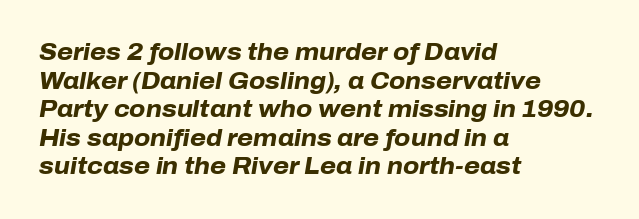
The image shows 23 px bold type, italic (leaning right); set left-aligned, line spacing 1.24x, normal letter spacing, not underlined.
